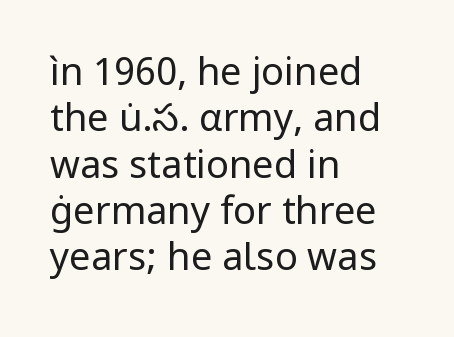
The image shows 38 px regular-weight sans-serif type, upright; set left-aligned, line spacing 1.22x, normal letter spacing, not underlined; low stroke contrast and a medium x-height.
